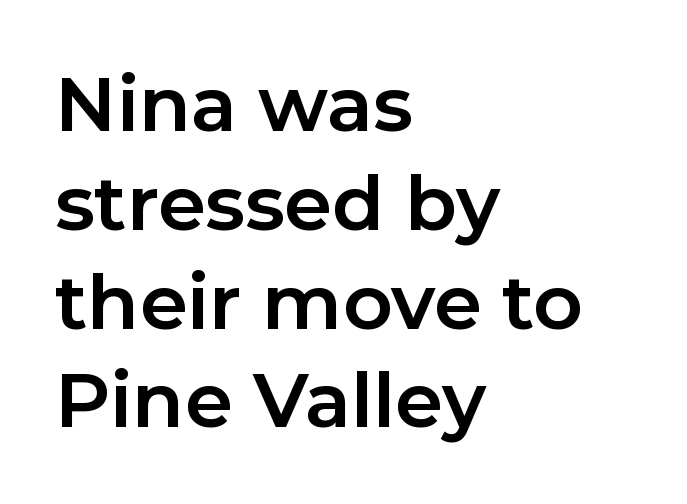
Q: Is the text bold? A: Yes.
Q: Is the text italic (slanted)? A: No, it is upright.
Q: Is the typeface a serif or a sans-serif typeface? A: Sans-serif.
Q: Is the text underlined? A: No.
Q: How is the paragraph aligned? A: Left-aligned.
Q: Is the spacing between letters normal or unusually wide? A: Normal.
Q: Is the spacing between lines tight, normal or loose? A: Normal.
Q: Width (condensed, normal, or wide)? A: Normal.
Q: Stroke contrast? A: Low.
Q: x-height? A: Medium.
Q: Monospaced? A: No.
